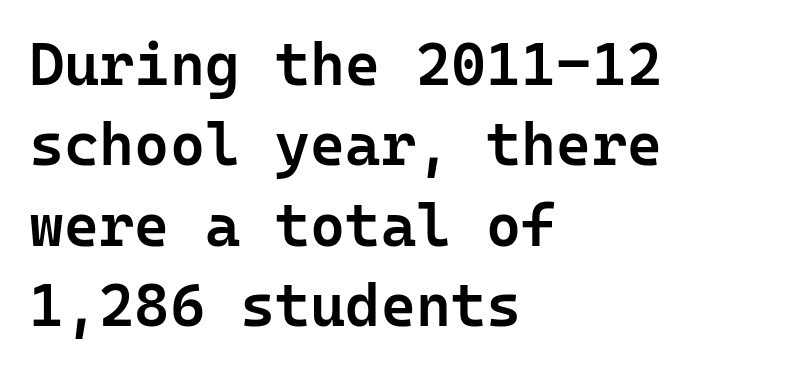
Style check: upright. A typesetter would call this monospace, since all characters share one set width. The text block is weighted toward the left margin, trailing off unevenly rightward. Each letter's strokes conclude bluntly, with no projecting serifs. This sample uses plain, unmodified letter spacing. Successive baselines arrive at the customary interval.
